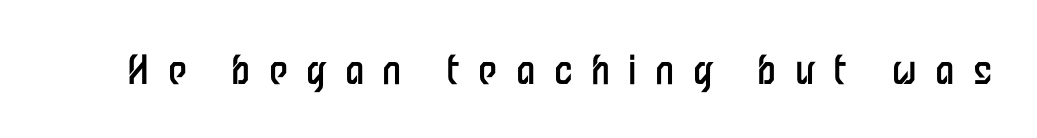
What kind of face is this? One without serifs — a sans. Quick note: not italic, upright. The string is rendered with underlining switched off. Characters follow at a spacing far wider than the type designer built in. Think of a printed novel: that variable character pitch is what you see here.
